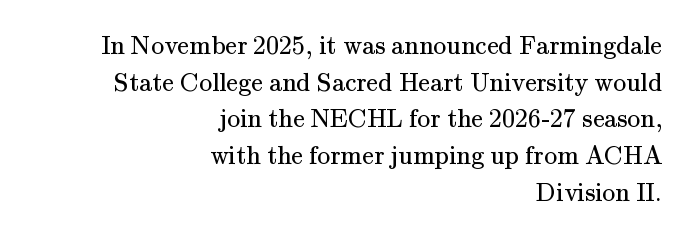
{"italic": "no", "bold": "no", "underline": "no", "align": "right", "line_spacing": "normal", "line_spacing_ratio": 1.41, "letter_spacing": "normal", "letter_spacing_em": 0.0, "glyph_px": 26}
